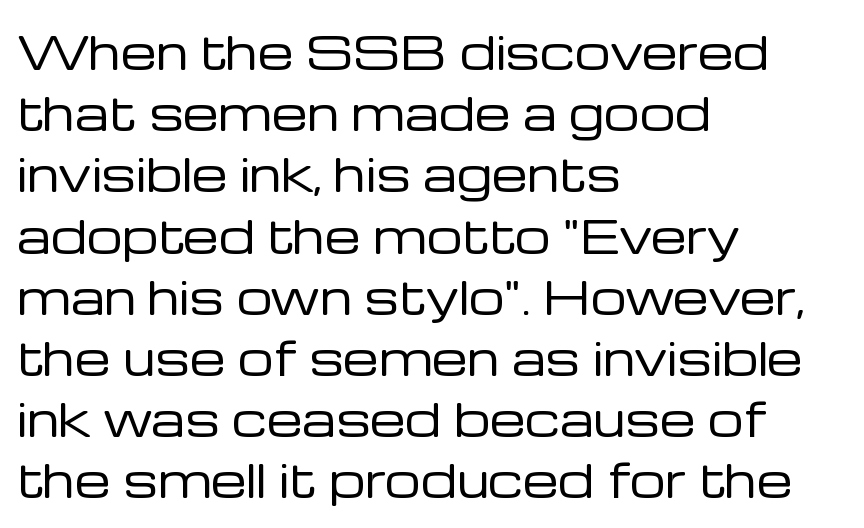
The image shows 45 px regular-weight sans-serif type, upright; set left-aligned, normal line spacing (1.36x), normal letter spacing, not underlined; low stroke contrast and a medium x-height.
